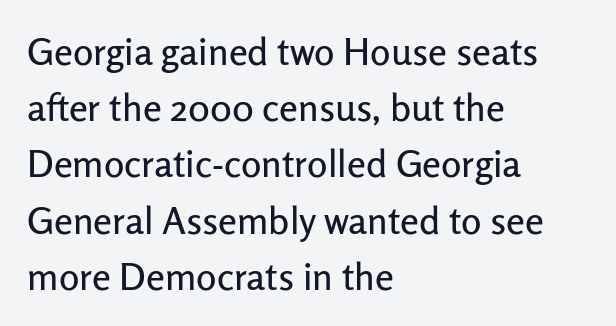
The image shows 38 px sans-serif type, upright; set left-aligned, normal line spacing (1.48x), normal letter spacing, not underlined; low stroke contrast and a medium x-height.
